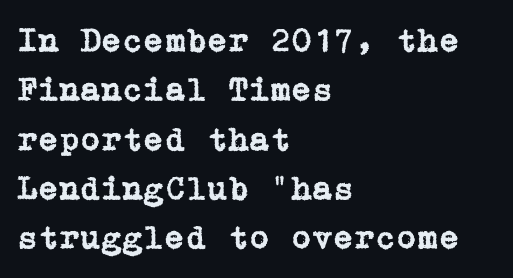
Q: Is the text italic (slanted)? A: No, it is upright.
Q: Is the typeface a serif or a sans-serif typeface? A: Serif.
Q: Is the text underlined? A: No.
Q: How is the paragraph aligned? A: Left-aligned.
Q: Is the spacing between letters normal or unusually wide? A: Normal.
Q: Is the spacing between lines tight, normal or loose? A: Normal.
Q: Width (condensed, normal, or wide)? A: Normal.
Q: Stroke contrast? A: Low.
Q: x-height? A: Medium.
